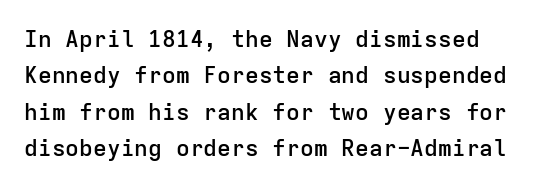
Unlike italic type, these characters show no tilt at all. Lines of text with bare space underneath. Its strokes are somewhat broadened, the hallmark of semibold type. What's the leading like? Ordinary, nothing unusual.
